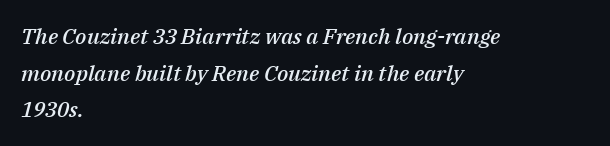
{"italic": "yes", "lean": "right", "slant_degrees": 14, "bold": "semi", "underline": "no", "align": "left", "line_spacing": "normal", "line_spacing_ratio": 1.67, "letter_spacing": "normal", "letter_spacing_em": 0.0, "glyph_px": 22}
